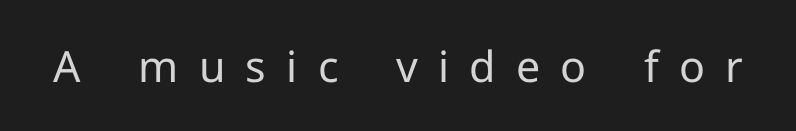
The image shows 43 px regular-weight sans-serif type, upright; set unusually wide letter spacing (+0.47 em), not underlined; low stroke contrast and a medium x-height.
